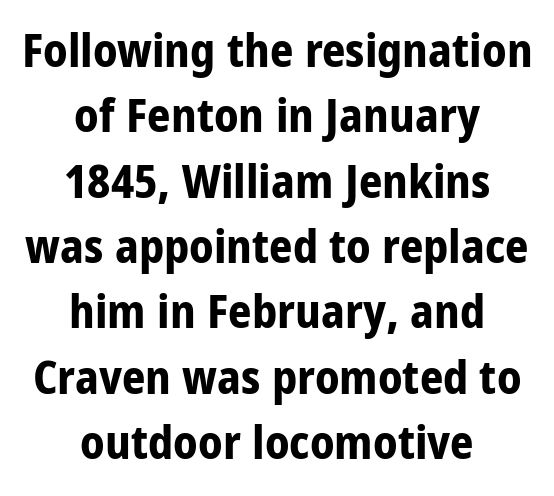
The image shows 46 px bold, condensed sans-serif type, upright; set centered, normal line spacing (1.42x), normal letter spacing, not underlined; low stroke contrast and a large x-height.
